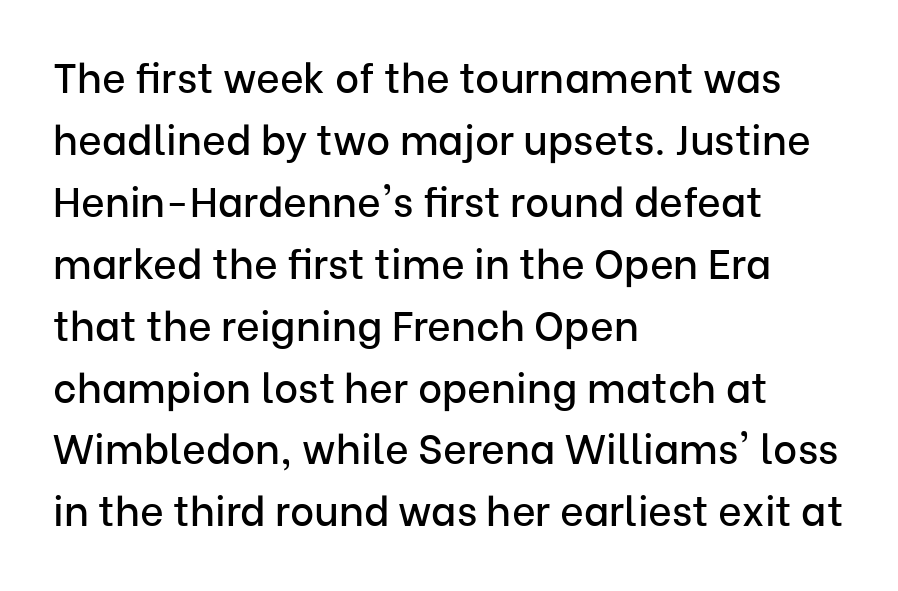
Q: Is the text italic (slanted)? A: No, it is upright.
Q: Is the typeface a serif or a sans-serif typeface? A: Sans-serif.
Q: Is the text underlined? A: No.
Q: How is the paragraph aligned? A: Left-aligned.
Q: Is the spacing between letters normal or unusually wide? A: Normal.
Q: Is the spacing between lines tight, normal or loose? A: Normal.
Q: Width (condensed, normal, or wide)? A: Normal.
Q: Stroke contrast? A: Low.
Q: x-height? A: Medium.
Q: Monospaced? A: No.
